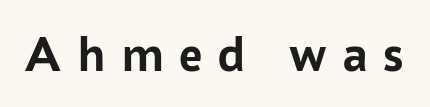
Caption: bold face, heavy strokes. You can tell it's not italic because the verticals are truly vertical. No feet cap the strokes, marking this as sans-serif type. Think of a printed novel: that variable character pitch is what you see here. Beneath every word, the page is bare. In terms of letterspacing, this is a distinctly airy, spread setting.
